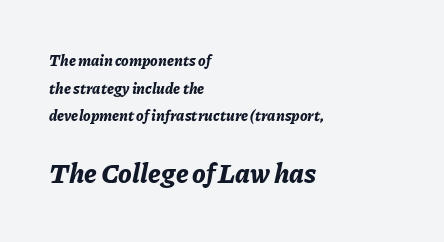
The image shows 27 px bold type, italic (leaning right); set left-aligned, line spacing 1.84x, normal letter spacing, not underlined; the second (bottom) block is 1.8x larger.
